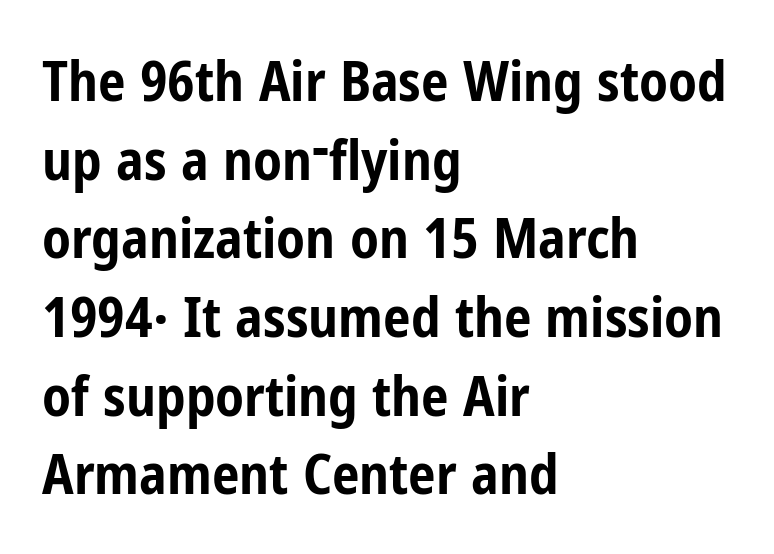
Q: Is the text bold? A: Yes.
Q: Is the text italic (slanted)? A: No, it is upright.
Q: Is the typeface a serif or a sans-serif typeface? A: Sans-serif.
Q: Is the text underlined? A: No.
Q: How is the paragraph aligned? A: Left-aligned.
Q: Is the spacing between letters normal or unusually wide? A: Normal.
Q: Is the spacing between lines tight, normal or loose? A: Normal.
Q: Width (condensed, normal, or wide)? A: Condensed.
Q: Stroke contrast? A: Low.
Q: x-height? A: Medium.
Q: Monospaced? A: No.
